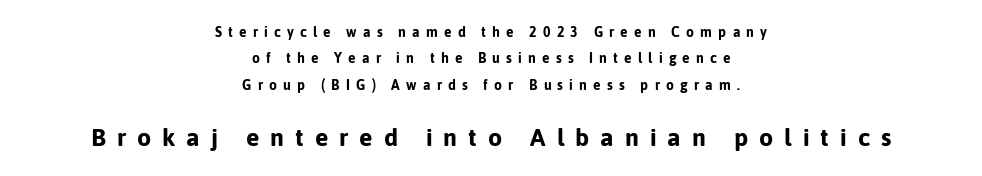
The image shows 25 px bold type, upright; set centered, line spacing 1.89x, unusually wide letter spacing (+0.44 em), not underlined; the second (bottom) block is 1.79x larger.
